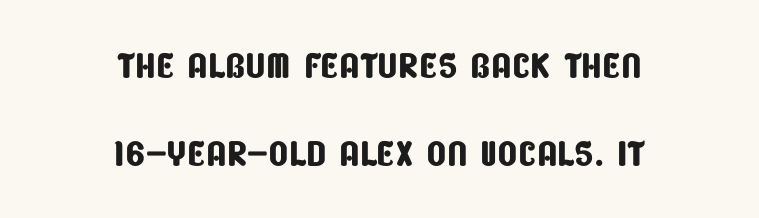
Does the leading feel generous? No, just average. Character widths vary here, with narrow letters taking less room than wide ones. Spacing between characters is what you'd get straight out of the box. Anything drawn beneath the words? Only blank space.
